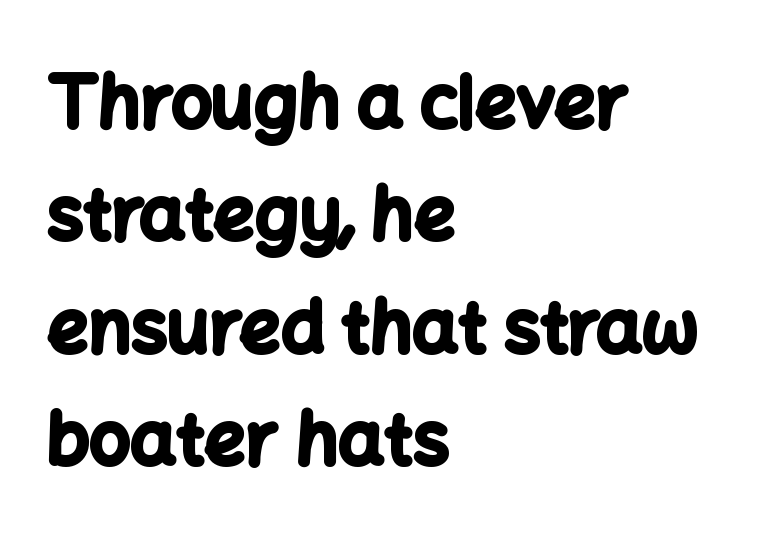
The image shows 72 px bold sans-serif type, upright; set left-aligned, normal line spacing (1.56x), normal letter spacing, not underlined; low stroke contrast and a medium x-height.
